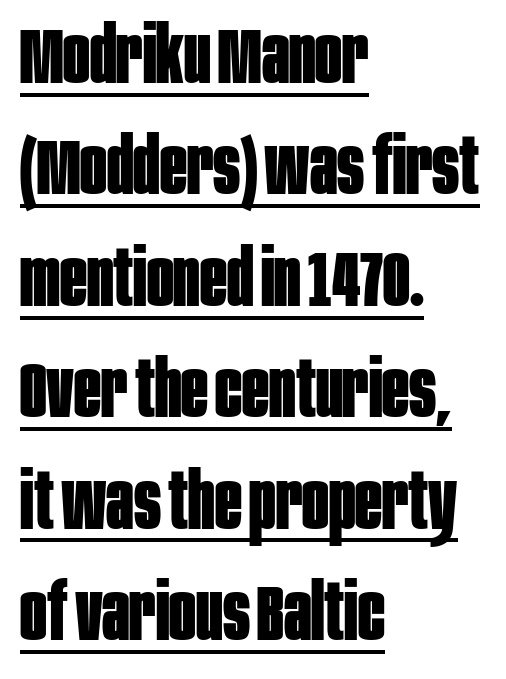
{"serif": "no", "italic": "no", "bold": "yes", "weight": "bold", "width": "condensed", "stroke_contrast": "low", "x_height": "large", "monospaced": "no", "underline": "yes", "align": "left", "line_spacing": "normal", "line_spacing_ratio": 1.41, "letter_spacing": "normal", "letter_spacing_em": 0.0, "glyph_px": 79}
